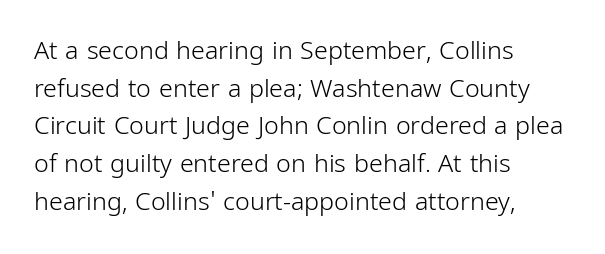
The face used here is rendered with its standard letterfit. Just letters on the line, the space beneath them empty. Caption: face not bold, strokes unweighted. Line spacing here is normal.
